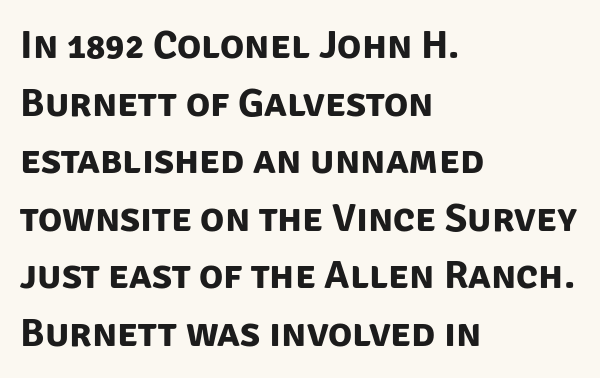
{"serif": "no", "bold": "yes", "weight": "bold", "width": "normal", "stroke_contrast": "low", "x_height": "large", "monospaced": "no", "underline": "no", "align": "left", "line_spacing": "normal", "line_spacing_ratio": 1.44, "letter_spacing": "normal", "letter_spacing_em": 0.0, "glyph_px": 40}
